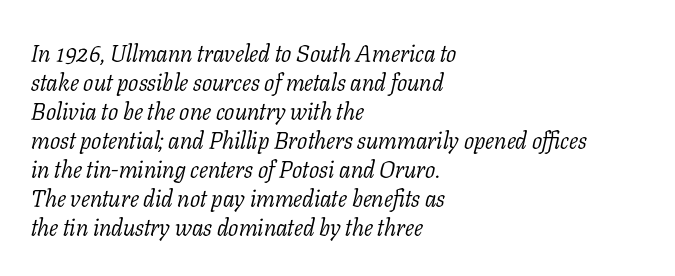
Q: Is the text bold? A: No.
Q: Is the text italic (slanted)? A: Yes, it leans right by about 11 degrees.
Q: Is the text underlined? A: No.
Q: How is the paragraph aligned? A: Left-aligned.
Q: Is the spacing between letters normal or unusually wide? A: Normal.
